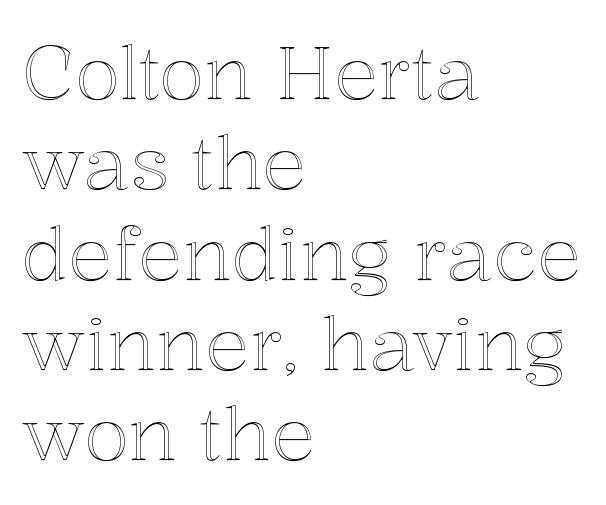
Q: Is the text italic (slanted)? A: No, it is upright.
Q: Is the text underlined? A: No.
Q: How is the paragraph aligned? A: Left-aligned.
Q: Is the spacing between letters normal or unusually wide? A: Normal.
Q: Width (condensed, normal, or wide)? A: Normal.
Q: x-height? A: Medium.
Q: Monospaced? A: No.
